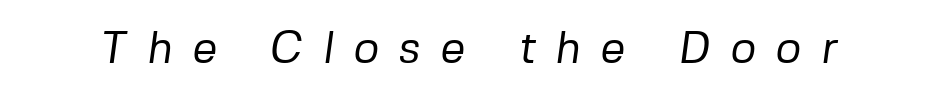
Substantial extra tracking has been applied to these lines. The words here are not underlined. Check where the strokes stop: nothing finishes them off — pure sans. A typesetter would call this proportional, since set widths differ per character. The font is comparable to plain body text, perhaps lighter.
